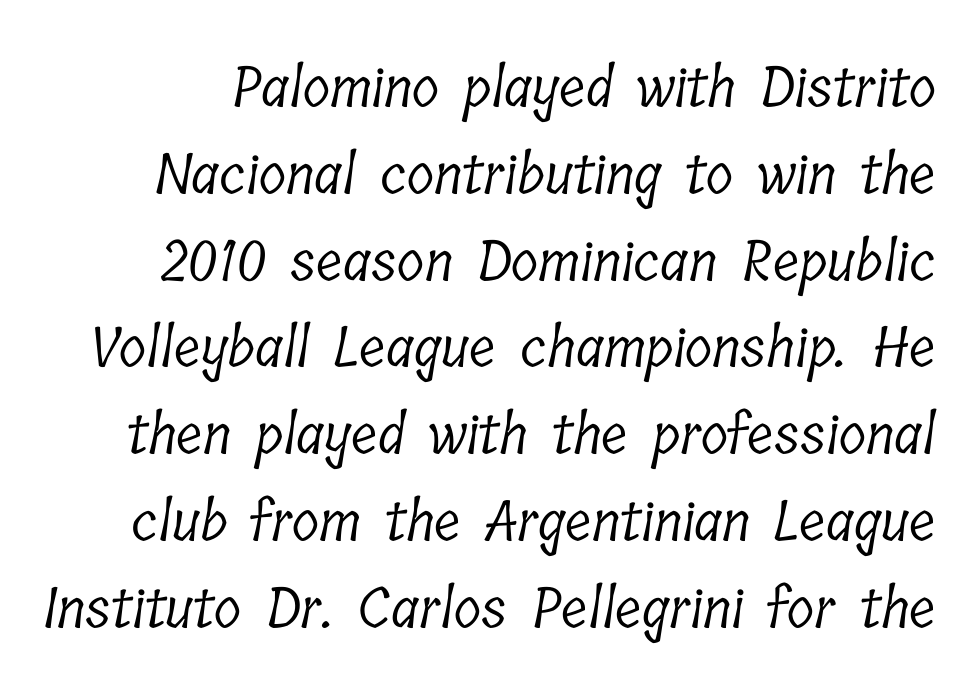
The image shows 56 px light, condensed serif type; set normal line spacing (1.55x), normal letter spacing, not underlined; low stroke contrast and a medium x-height.
